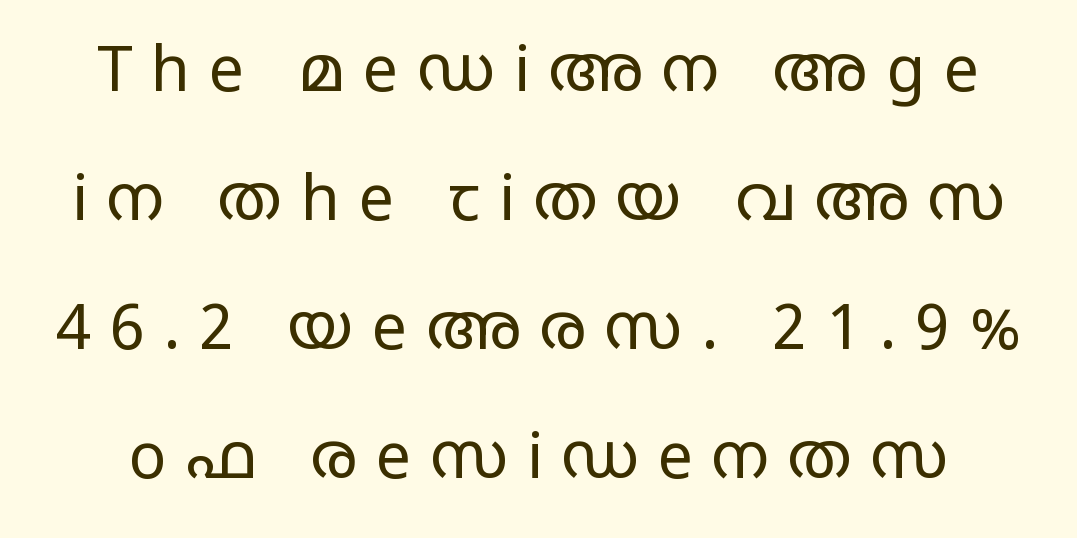
The image shows 63 px regular-weight, wide sans-serif type, upright; set loose line spacing (2.05x), unusually wide letter spacing (+0.3 em), not underlined; low stroke contrast and a large x-height.
